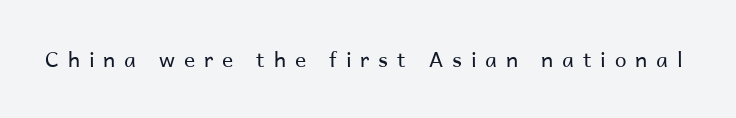
Counters stay open thanks to moderate or lighter strokes. No italicization has been applied; the sample stays upright. Letters rest on an invisible, unmarked baseline. Caption: expanded tracking, letters set apart.
